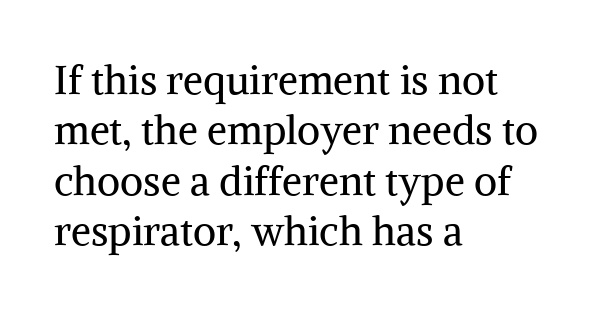
Q: Is the text bold? A: No.
Q: Is the text italic (slanted)? A: No, it is upright.
Q: Is the typeface a serif or a sans-serif typeface? A: Serif.
Q: Is the text underlined? A: No.
Q: How is the paragraph aligned? A: Left-aligned.
Q: Is the spacing between letters normal or unusually wide? A: Normal.
Q: Is the spacing between lines tight, normal or loose? A: Normal.
Q: Width (condensed, normal, or wide)? A: Normal.
Q: Stroke contrast? A: Medium.
Q: x-height? A: Medium.
Q: Monospaced? A: No.
